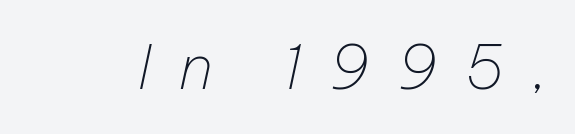
{"italic": "yes", "lean": "right", "slant_degrees": 12, "bold": "no", "weight": "thin", "width": "normal", "stroke_contrast": "low", "x_height": "medium", "monospaced": "no", "underline": "no", "letter_spacing": "wide", "letter_spacing_em": 0.46, "glyph_px": 61}
